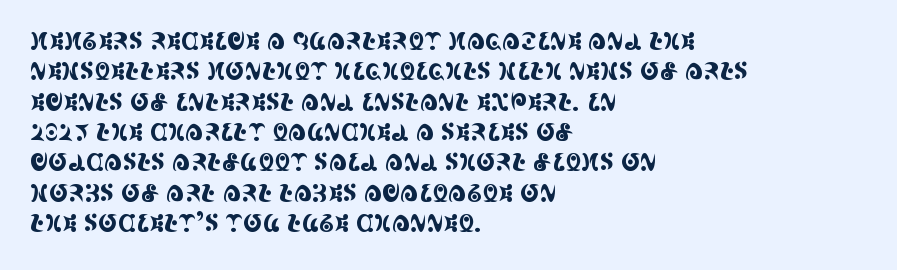
The image shows 23 px text type, upright; set left-aligned, normal line spacing (1.32x), normal letter spacing, not underlined.
